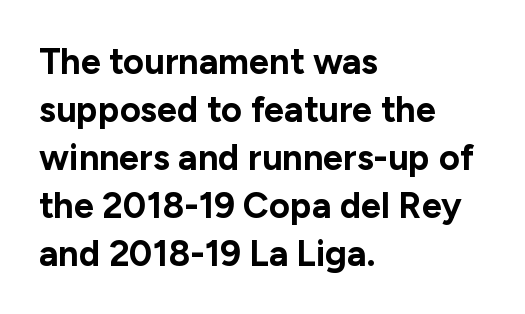
Q: Is the text bold? A: Yes.
Q: Is the text italic (slanted)? A: No, it is upright.
Q: Is the typeface a serif or a sans-serif typeface? A: Sans-serif.
Q: Is the text underlined? A: No.
Q: How is the paragraph aligned? A: Left-aligned.
Q: Is the spacing between letters normal or unusually wide? A: Normal.
Q: Is the spacing between lines tight, normal or loose? A: Normal.
Q: Width (condensed, normal, or wide)? A: Normal.
Q: Stroke contrast? A: Low.
Q: x-height? A: Medium.
Q: Monospaced? A: No.
